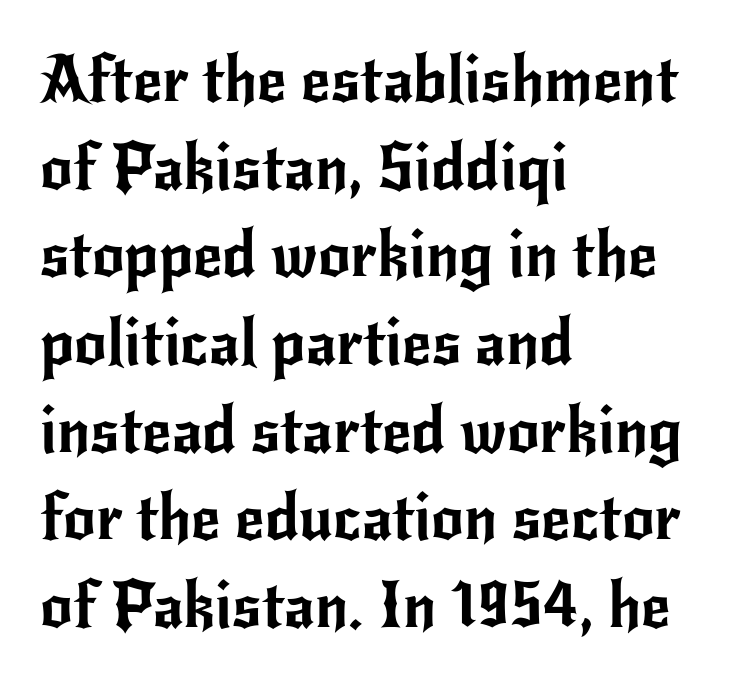
Vertically, the passage feels balanced, rows spaced as you'd expect. Examine the stroke ends and you'll find no serifs. The letters advance in unequal steps, a hallmark of proportional type. Unlike italic type, these characters show no tilt at all.
